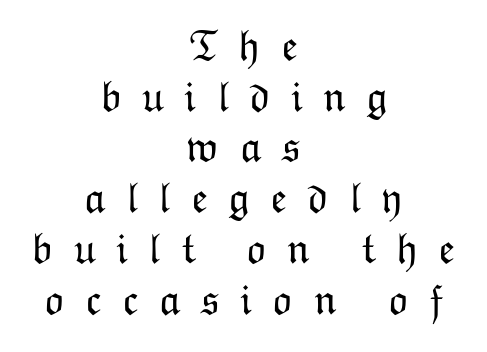
The image shows 43 px light type, upright; set centered, line spacing 1.18x, unusually wide letter spacing (+0.47 em), not underlined; low stroke contrast and a medium x-height.
